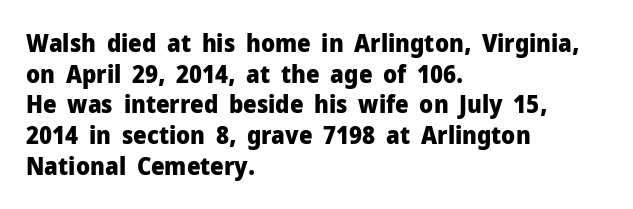
Q: Is the text bold? A: Yes.
Q: Is the text italic (slanted)? A: No, it is upright.
Q: Is the text underlined? A: No.
Q: How is the paragraph aligned? A: Left-aligned.
Q: Is the spacing between letters normal or unusually wide? A: Normal.
Q: Is the spacing between lines tight, normal or loose? A: Normal.
